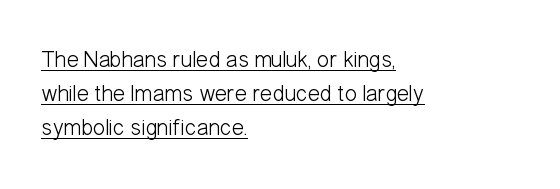
Q: Is the text bold? A: No.
Q: Is the text italic (slanted)? A: No, it is upright.
Q: Is the text underlined? A: Yes.
Q: How is the paragraph aligned? A: Left-aligned.
Q: Is the spacing between letters normal or unusually wide? A: Normal.
Q: Is the spacing between lines tight, normal or loose? A: Normal.
